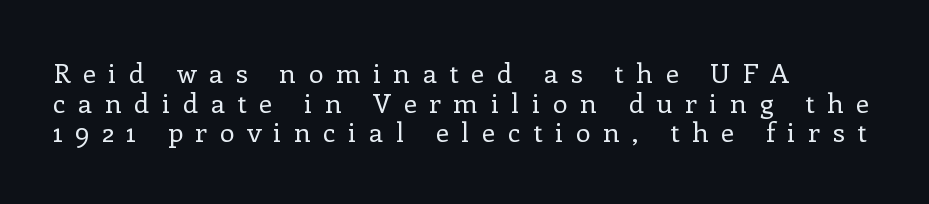
Q: Is the text bold? A: No.
Q: Is the text italic (slanted)? A: No, it is upright.
Q: Is the text underlined? A: No.
Q: How is the paragraph aligned? A: Left-aligned.
Q: Is the spacing between letters normal or unusually wide? A: Unusually wide.
Q: Is the spacing between lines tight, normal or loose? A: Tight.
